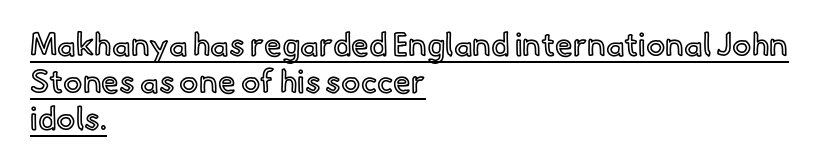
This sample has the flowing, uneven cadence of proportional lettering. Horizontally, the lines are justified to the leading edge only. These lines were composed using upright roman letters. Here the glyphs are tracked normally, forming tight word shapes. A baseline rule has been typeset under these characters.
